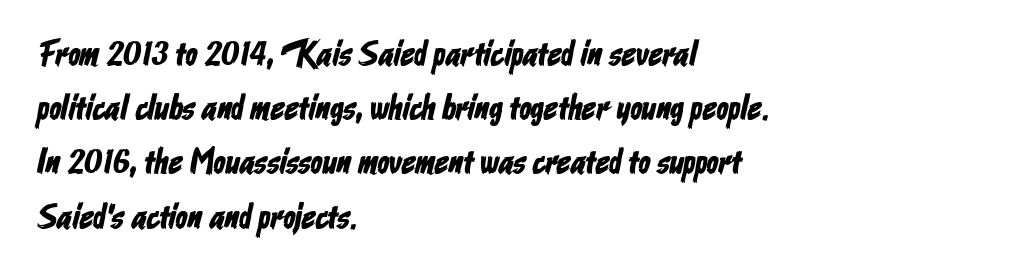
{"serif": "no", "width": "condensed", "stroke_contrast": "low", "x_height": "medium", "monospaced": "no", "underline": "no", "align": "left", "line_spacing": "normal", "line_spacing_ratio": 1.55, "letter_spacing": "normal", "letter_spacing_em": 0.0, "glyph_px": 35}
